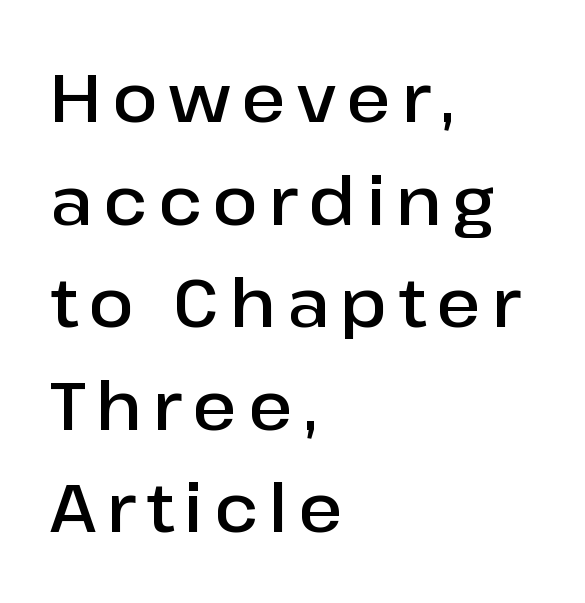
Q: Is the text bold? A: Semi-bold.
Q: Is the text italic (slanted)? A: No, it is upright.
Q: Is the typeface a serif or a sans-serif typeface? A: Sans-serif.
Q: Is the text underlined? A: No.
Q: How is the paragraph aligned? A: Left-aligned.
Q: Is the spacing between lines tight, normal or loose? A: Normal.
Q: Width (condensed, normal, or wide)? A: Normal.
Q: Stroke contrast? A: Low.
Q: x-height? A: Medium.
Q: Monospaced? A: No.
